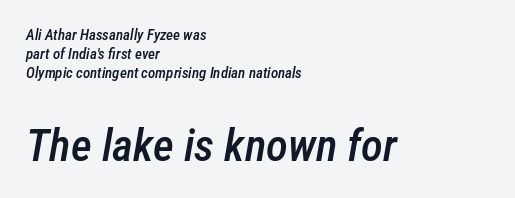
Q: Is the text bold? A: Semi-bold.
Q: Is the text italic (slanted)? A: Yes, it leans right by about 12 degrees.
Q: Is the text underlined? A: No.
Q: How is the paragraph aligned? A: Left-aligned.
Q: Is the spacing between letters normal or unusually wide? A: Normal.
Q: Is the spacing between lines tight, normal or loose? A: Normal.
Q: Which block of text is set in a larger size, the first (top) or the second (bottom)? A: The second (bottom) one.
Q: Width (condensed, normal, or wide)? A: Condensed.
Q: Stroke contrast? A: Low.
Q: x-height? A: Medium.
Q: Monospaced? A: No.
